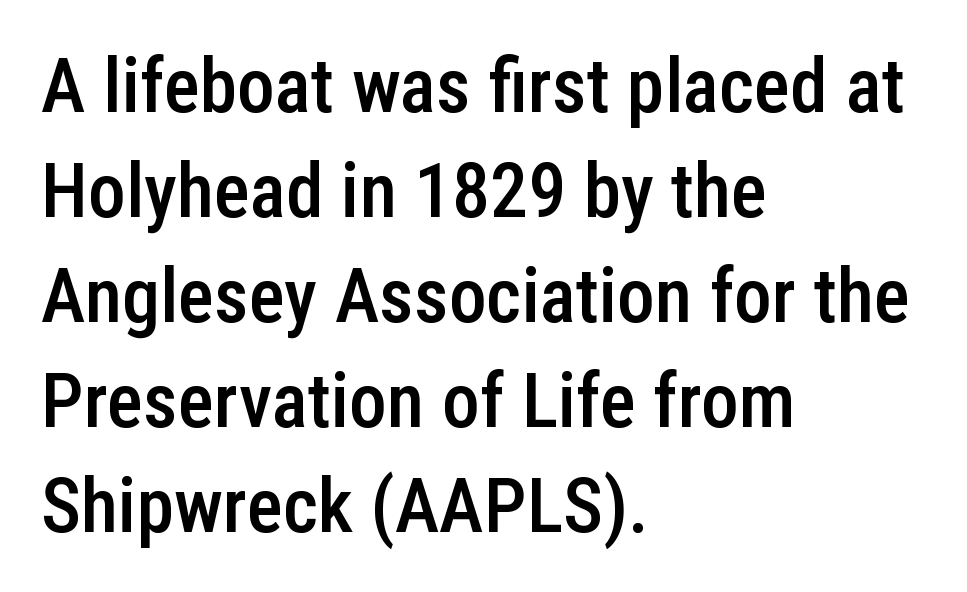
The strip under each line holds only bare page. The space between consecutive lines is moderate. The rendering keeps characters at their native spacing. Do the characters align in a grid? No, the font is proportional. Does the weight exceed regular? Yes, but only to semibold.
